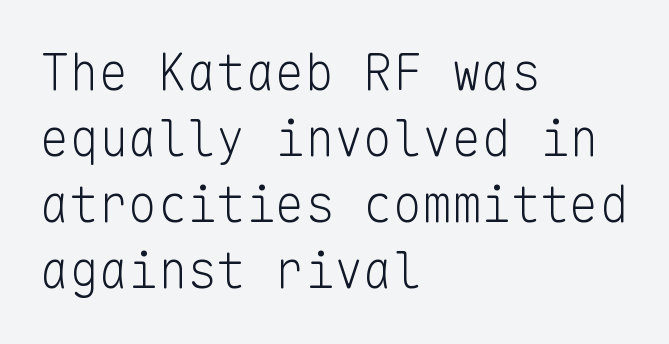
Q: Is the text bold? A: No.
Q: Is the text italic (slanted)? A: No, it is upright.
Q: Is the typeface a serif or a sans-serif typeface? A: Sans-serif.
Q: Is the text underlined? A: No.
Q: How is the paragraph aligned? A: Left-aligned.
Q: Is the spacing between letters normal or unusually wide? A: Normal.
Q: Is the spacing between lines tight, normal or loose? A: Normal.
Q: Width (condensed, normal, or wide)? A: Normal.
Q: Stroke contrast? A: Low.
Q: x-height? A: Medium.
Q: Monospaced? A: Yes.
